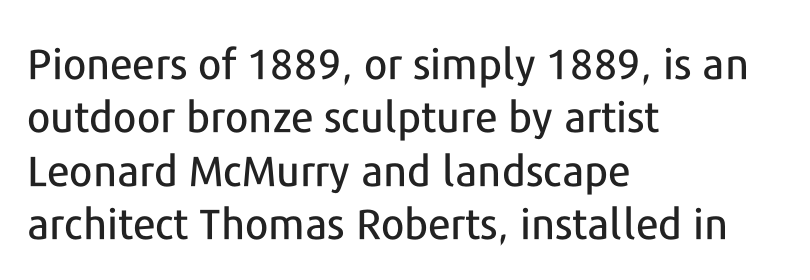
The designer left line spacing at the default. Letter spacing: default. Quick note: underline off. Notice how the stems are strictly vertical — no italics here. The passage shown is typed in a proportional face where columns would drift. The passage shown is typeset with a sans-serif family.
